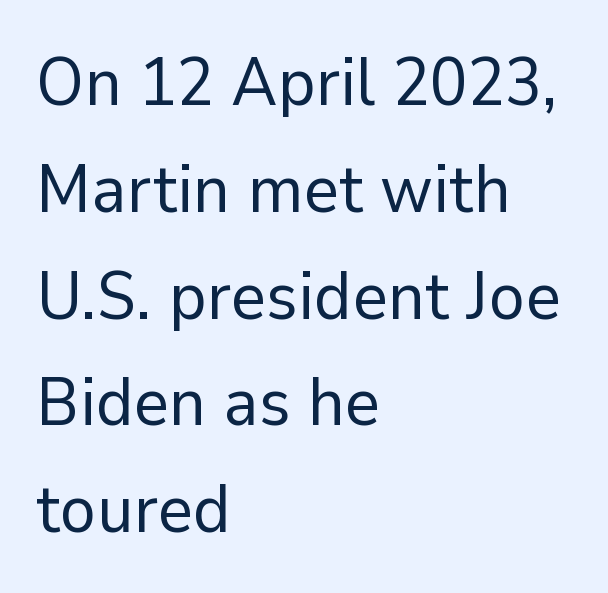
The image shows 68 px regular-weight sans-serif type, upright; set left-aligned, normal line spacing (1.57x), normal letter spacing, not underlined; low stroke contrast and a medium x-height.
